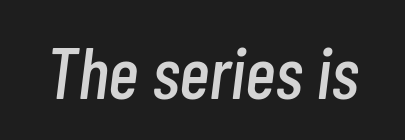
Q: Is the text italic (slanted)? A: Yes, it leans right by about 7 degrees.
Q: Is the text underlined? A: No.
Q: Is the spacing between letters normal or unusually wide? A: Normal.
Q: Width (condensed, normal, or wide)? A: Condensed.
Q: Stroke contrast? A: Low.
Q: x-height? A: Medium.
Q: Monospaced? A: No.
